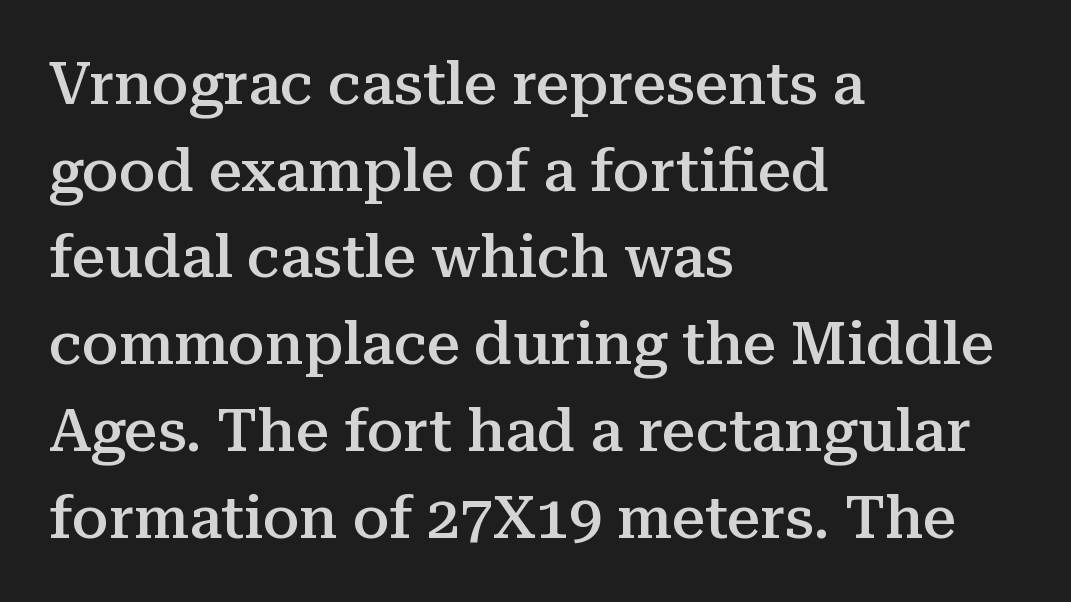
{"serif": "yes", "italic": "no", "bold": "semi", "weight": "semibold", "width": "normal", "stroke_contrast": "medium", "x_height": "medium", "monospaced": "no", "underline": "no", "align": "left", "line_spacing": "normal", "line_spacing_ratio": 1.47, "letter_spacing": "normal", "letter_spacing_em": 0.0, "glyph_px": 59}
